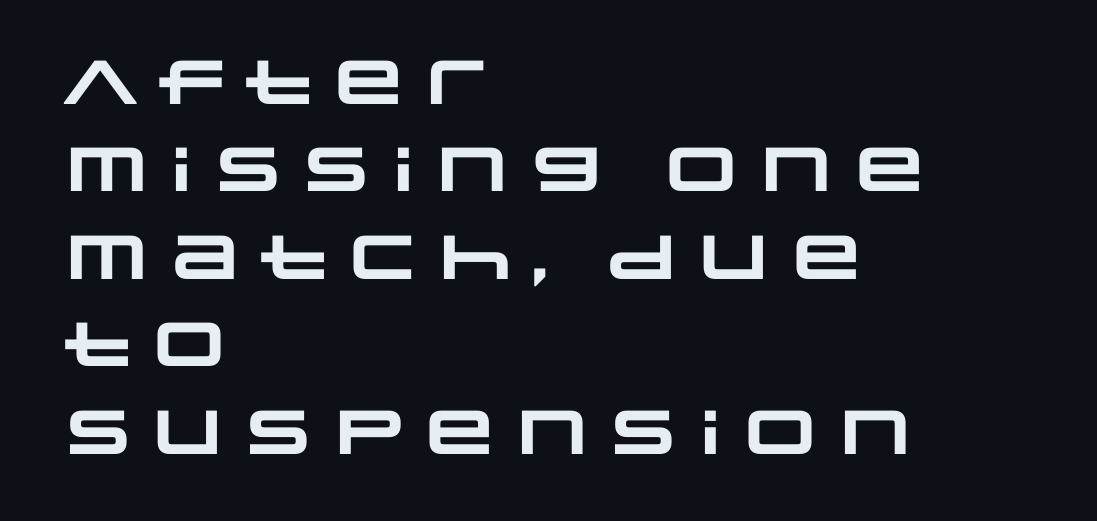
Q: Is the text bold? A: Yes.
Q: Is the typeface a serif or a sans-serif typeface? A: Sans-serif.
Q: Is the text underlined? A: No.
Q: How is the paragraph aligned? A: Left-aligned.
Q: Is the spacing between letters normal or unusually wide? A: Normal.
Q: Is the spacing between lines tight, normal or loose? A: Normal.
Q: Width (condensed, normal, or wide)? A: Wide.
Q: Stroke contrast? A: Low.
Q: x-height? A: Large.
Q: Monospaced? A: No.
